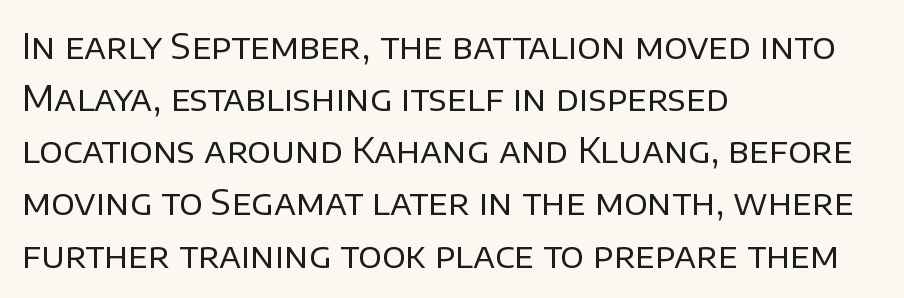
Q: Is the text bold? A: No.
Q: Is the text italic (slanted)? A: No, it is upright.
Q: Is the typeface a serif or a sans-serif typeface? A: Sans-serif.
Q: Is the text underlined? A: No.
Q: How is the paragraph aligned? A: Left-aligned.
Q: Is the spacing between letters normal or unusually wide? A: Normal.
Q: Is the spacing between lines tight, normal or loose? A: Normal.
Q: Width (condensed, normal, or wide)? A: Normal.
Q: Stroke contrast? A: Low.
Q: x-height? A: Large.
Q: Monospaced? A: No.
